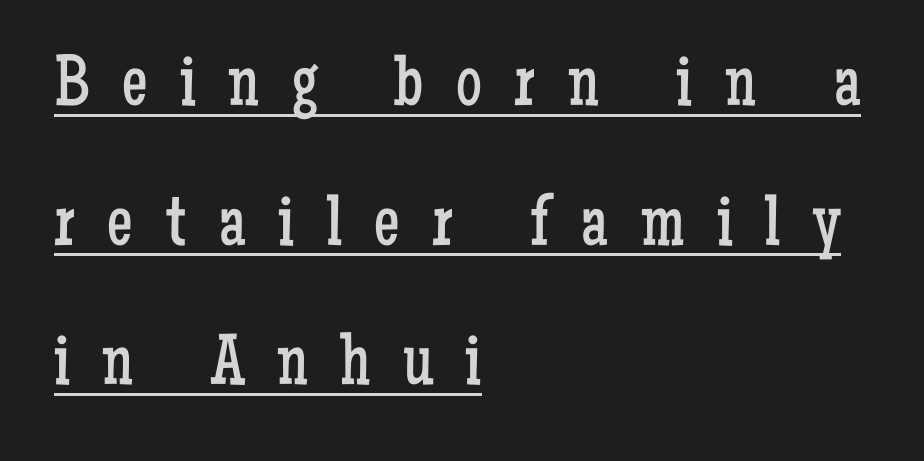
Q: Is the text bold? A: No.
Q: Is the text italic (slanted)? A: No, it is upright.
Q: Is the typeface a serif or a sans-serif typeface? A: Serif.
Q: Is the text underlined? A: Yes.
Q: How is the paragraph aligned? A: Left-aligned.
Q: Is the spacing between letters normal or unusually wide? A: Unusually wide.
Q: Is the spacing between lines tight, normal or loose? A: Loose.
Q: Width (condensed, normal, or wide)? A: Condensed.
Q: Stroke contrast? A: Low.
Q: x-height? A: Medium.
Q: Monospaced? A: No.
